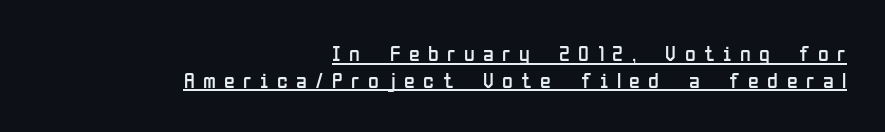
The image shows 22 px text type, upright; set right-aligned, line spacing 1.22x, unusually wide letter spacing (+0.38 em), underlined.
